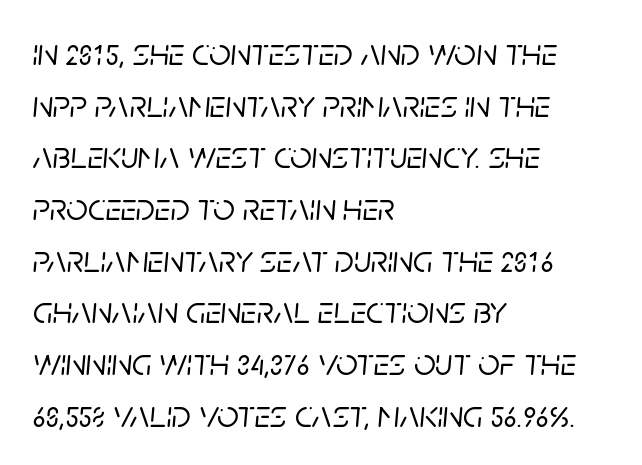
A clean baseline with only descenders dipping below it. Baseline-to-baseline distance is the conventional proportion of letter height. Designer's note — italics engaged. Standard letterfit; no display-style spreading of the glyphs. The passage shown is typed in a proportional face where columns would drift.
